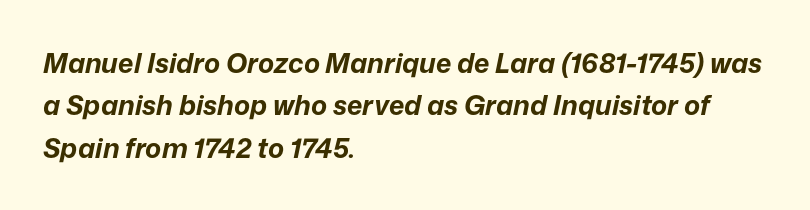
The image shows 27 px bold type, italic (leaning right); set left-aligned, normal line spacing (1.57x), normal letter spacing, not underlined.
